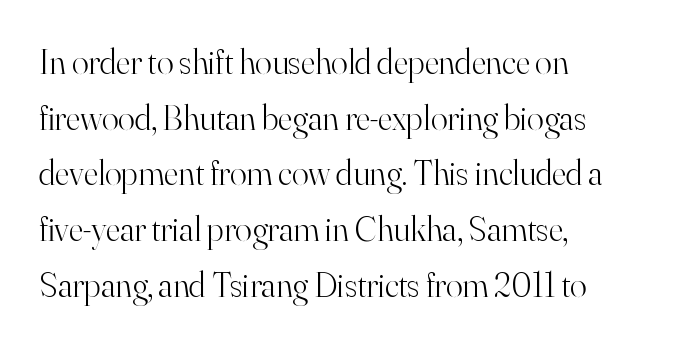
Q: Is the text bold? A: No.
Q: Is the text italic (slanted)? A: No, it is upright.
Q: Is the typeface a serif or a sans-serif typeface? A: Serif.
Q: Is the text underlined? A: No.
Q: How is the paragraph aligned? A: Left-aligned.
Q: Is the spacing between letters normal or unusually wide? A: Normal.
Q: Is the spacing between lines tight, normal or loose? A: Normal.
Q: Width (condensed, normal, or wide)? A: Normal.
Q: Stroke contrast? A: High.
Q: x-height? A: Small.
Q: Monospaced? A: No.
